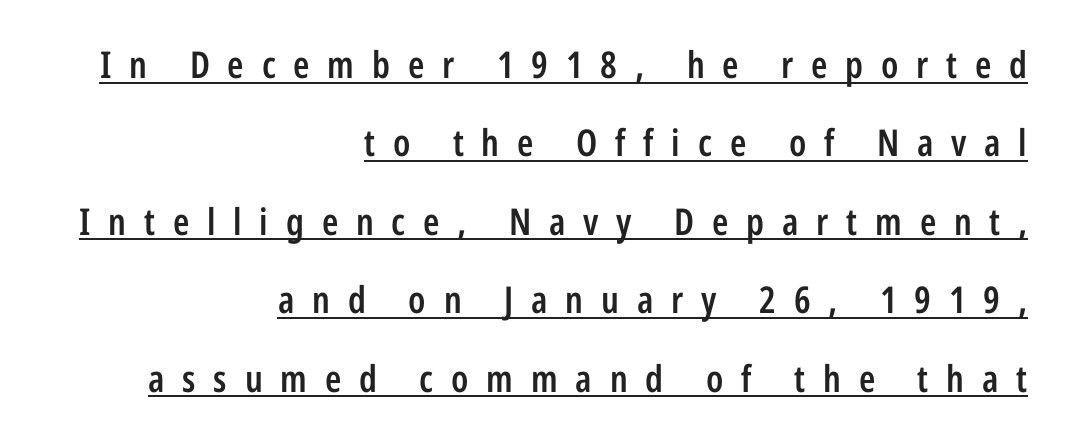
The image shows 37 px semibold, condensed sans-serif type, upright; set right-aligned, loose line spacing (2.12x), unusually wide letter spacing (+0.48 em), underlined; low stroke contrast and a medium x-height.
